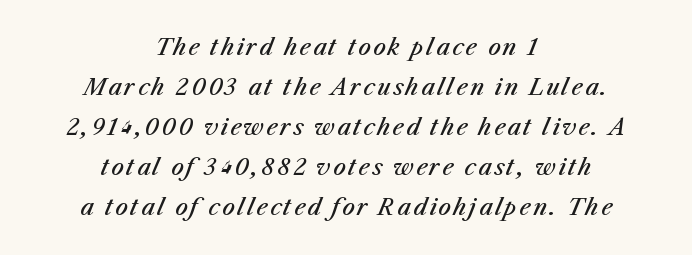
The image shows 22 px text type, italic (leaning right); set centered, line spacing 1.82x, not underlined.
